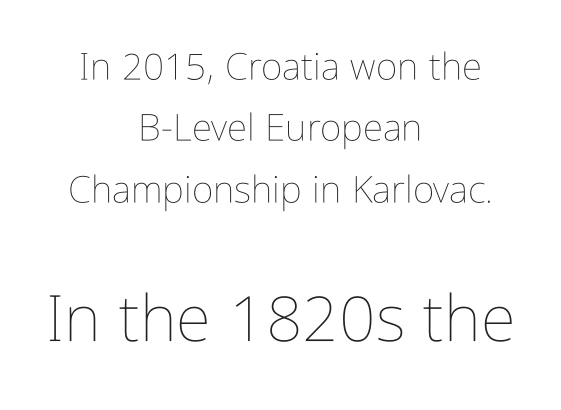
Q: Is the text bold? A: No.
Q: Is the text italic (slanted)? A: No, it is upright.
Q: Is the text underlined? A: No.
Q: How is the paragraph aligned? A: Centered.
Q: Is the spacing between letters normal or unusually wide? A: Normal.
Q: Is the spacing between lines tight, normal or loose? A: Normal.
Q: Which block of text is set in a larger size, the first (top) or the second (bottom)? A: The second (bottom) one.
Q: Width (condensed, normal, or wide)? A: Condensed.
Q: Stroke contrast? A: Low.
Q: x-height? A: Medium.
Q: Monospaced? A: No.
